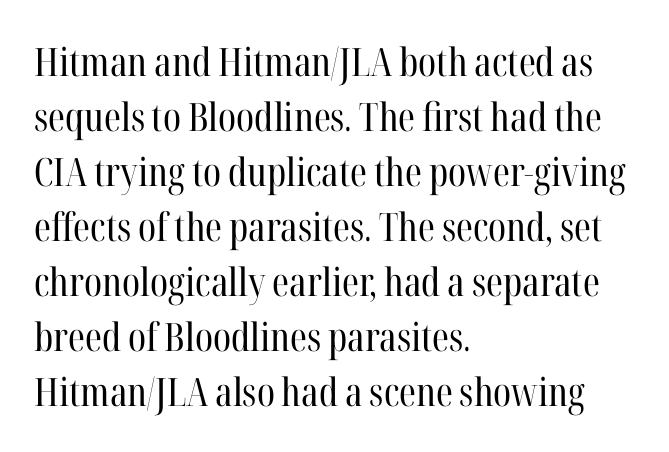
Q: Is the text bold? A: No.
Q: Is the text italic (slanted)? A: No, it is upright.
Q: Is the typeface a serif or a sans-serif typeface? A: Serif.
Q: Is the text underlined? A: No.
Q: How is the paragraph aligned? A: Left-aligned.
Q: Is the spacing between letters normal or unusually wide? A: Normal.
Q: Is the spacing between lines tight, normal or loose? A: Normal.
Q: Width (condensed, normal, or wide)? A: Condensed.
Q: Stroke contrast? A: High.
Q: x-height? A: Medium.
Q: Monospaced? A: No.
